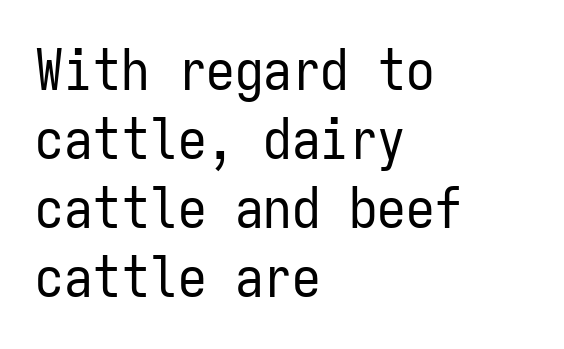
The image shows 57 px regular-weight, condensed sans-serif type, upright, monospaced; set left-aligned, line spacing 1.21x, normal letter spacing, not underlined; low stroke contrast and a medium x-height.
